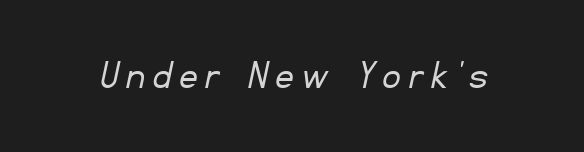
Q: Is the text bold? A: No.
Q: Is the typeface a serif or a sans-serif typeface? A: Sans-serif.
Q: Is the text underlined? A: No.
Q: Is the spacing between letters normal or unusually wide? A: Unusually wide.
Q: Width (condensed, normal, or wide)? A: Normal.
Q: Stroke contrast? A: Low.
Q: x-height? A: Small.
Q: Monospaced? A: No.
